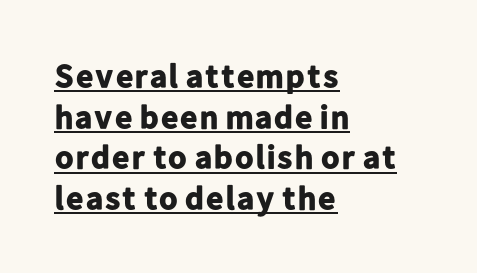
The image shows 33 px bold sans-serif type, upright; set left-aligned, line spacing 1.23x, normal letter spacing, underlined; low stroke contrast and a medium x-height.
